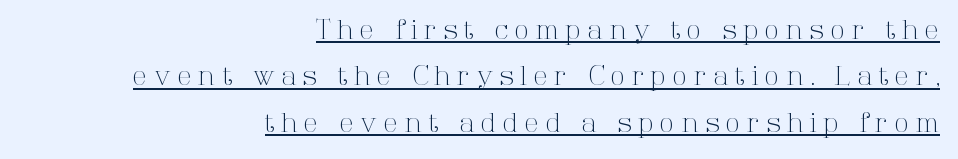
Heaviness? Minimal to ordinary, like unemphasized prose. This sample carries an underscore along the baseline area. The passage shown has open, widely tracked lettering throughout. These lines are set flush right with a ragged left edge. Vertical strokes here are truly vertical.
